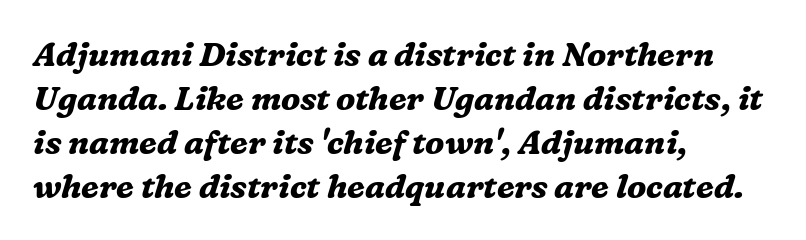
Observe the serifs anchoring each vertical stroke in this sample. Students, note that the glyphs here touch the page at normal intervals. Line beginnings align vertically; line endings do not. Weight: bold. Has an underline been added? It has not. This sample keeps an unexceptional amount of space between lines.
